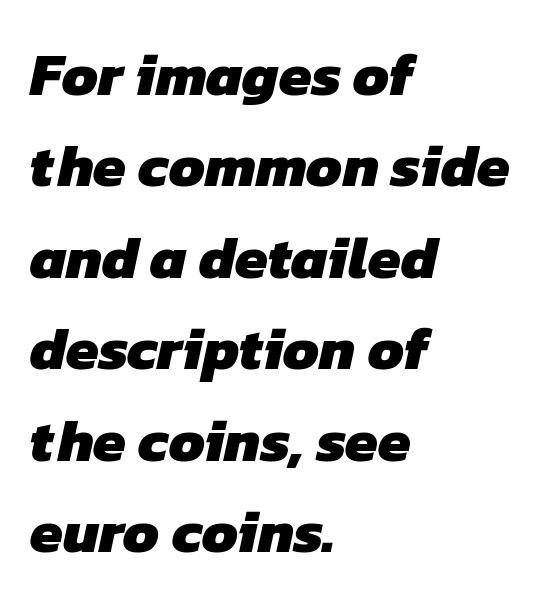
Think of a printed novel: that variable character pitch is what you see here. Descenders hang freely into open space. Heavy-handed strokes throughout: this text is bold. The compositor pushed each line to the left boundary.
